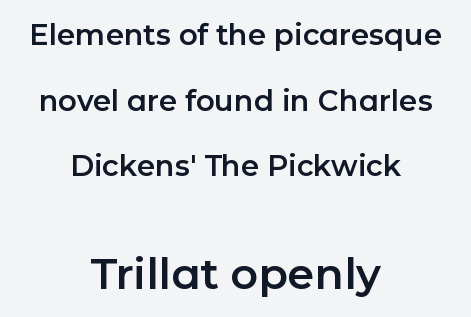
{"serif": "no", "italic": "no", "width": "normal", "stroke_contrast": "low", "x_height": "medium", "monospaced": "no", "underline": "no", "align": "center", "line_spacing": "loose", "line_spacing_ratio": 2.26, "letter_spacing": "normal", "letter_spacing_em": 0.0, "larger_block": "second", "size_ratio": 1.48, "glyph_px": 43}
